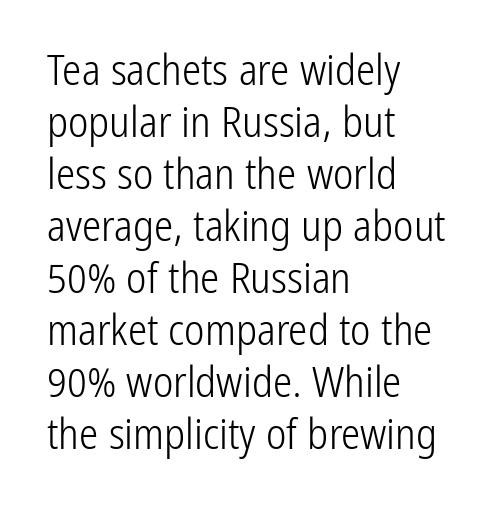
Is this a fixed-width face? No — the glyphs have proportional, varying widths. No italicization has been applied; the sample stays upright. The face used here is a sans, in the tradition of grotesques and geometrics. Does the copy run flush right? No — it runs flush left.
